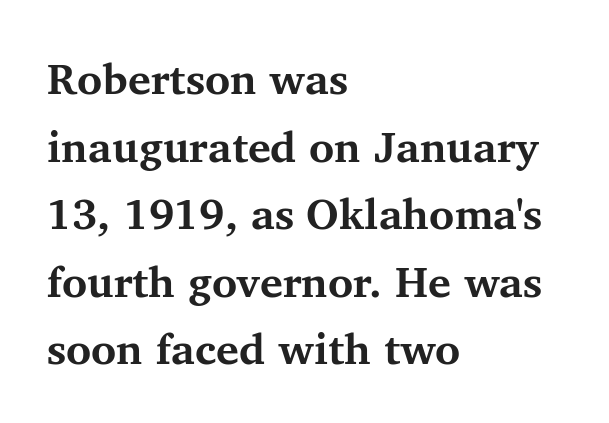
Q: Is the text bold? A: Yes.
Q: Is the text italic (slanted)? A: No, it is upright.
Q: Is the typeface a serif or a sans-serif typeface? A: Serif.
Q: Is the text underlined? A: No.
Q: How is the paragraph aligned? A: Left-aligned.
Q: Is the spacing between letters normal or unusually wide? A: Normal.
Q: Is the spacing between lines tight, normal or loose? A: Normal.
Q: Width (condensed, normal, or wide)? A: Normal.
Q: Stroke contrast? A: Medium.
Q: x-height? A: Medium.
Q: Monospaced? A: No.
